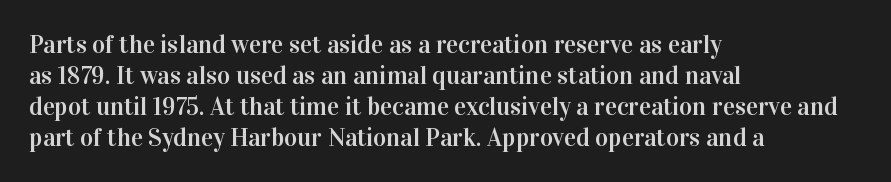
Clear beneath every line of the passage. Is the block centered? No — it sits flush against the left margin. Observe the ordinary spacing: letters are neighbours, not strangers. The letters stand upright; this is a roman face.
